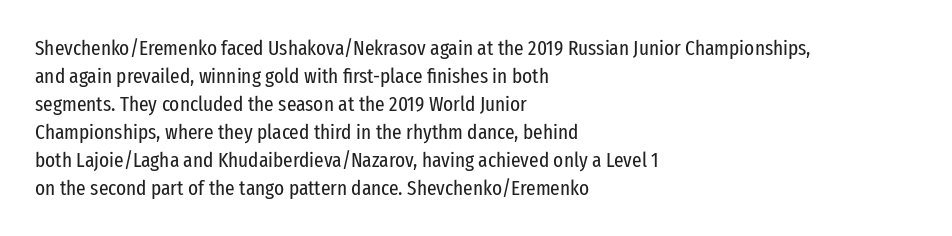
The image shows 21 px text type, upright; set left-aligned, normal line spacing (1.33x), normal letter spacing, not underlined.
